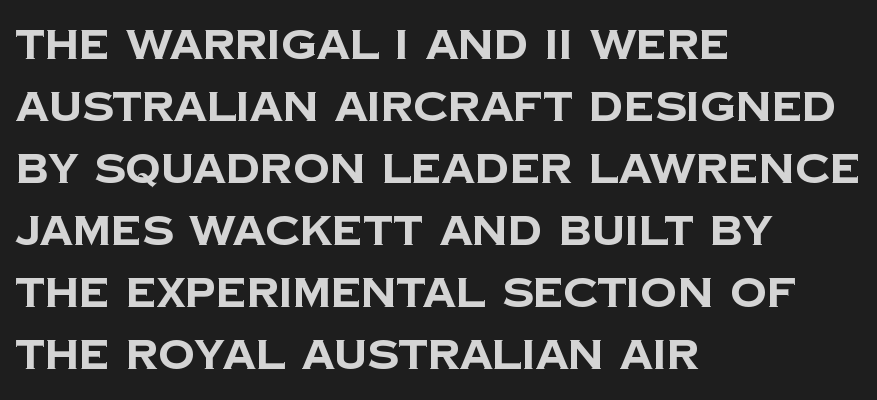
Descenders are the only things crossing below the line. Spacing between characters is what you'd get straight out of the box. What kind of face is this? One without serifs — a sans. Caption: multi-line text, flush left, ragged right. Compared with an ordinary text face, these strokes are far heavier — a full bold.
